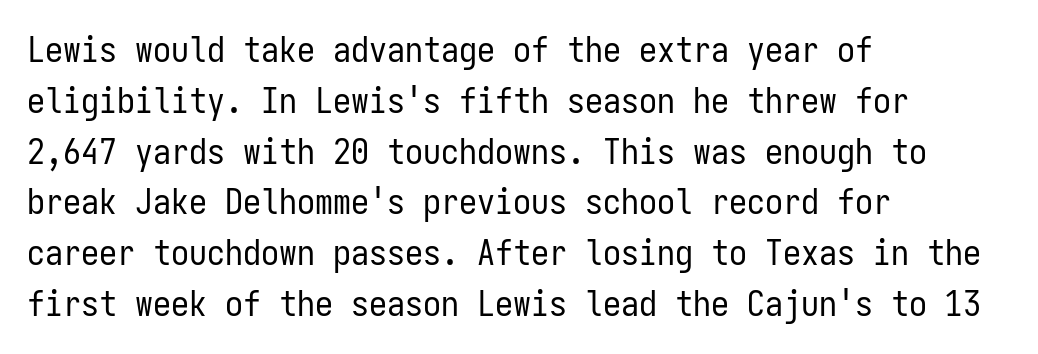
A bare baseline throughout the passage. No feet cap the strokes, marking this as sans-serif type. Weight: not bold — regular or lighter. If you drew a line through each stem, it would be perfectly vertical. A typesetter would call this zero additional tracking. Honestly, the row spacing looks completely unremarkable.
